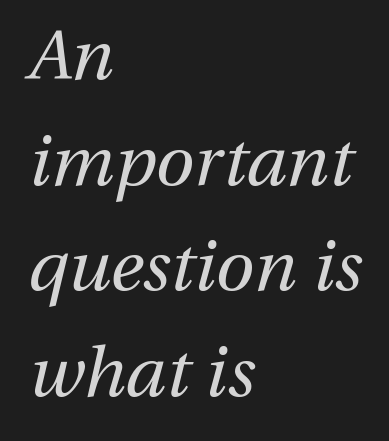
Caption: standard tracking, unaltered. Evenly set lines give the paragraph a standard silhouette. The face looks like a standard text weight, possibly lighter. Each letter keeps its own natural width here, so spacing adapts to shape. The axis of the letterforms is tilted away from vertical.
